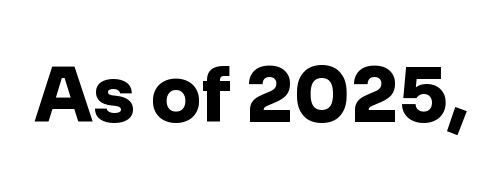
What weight is shown? A full bold with thick strokes. The passage shown has conventional tracking throughout. The type family on display is of the sans-serif kind. Unlike italic type, these characters show no tilt at all. Just letters on the line, the space beneath them empty.
